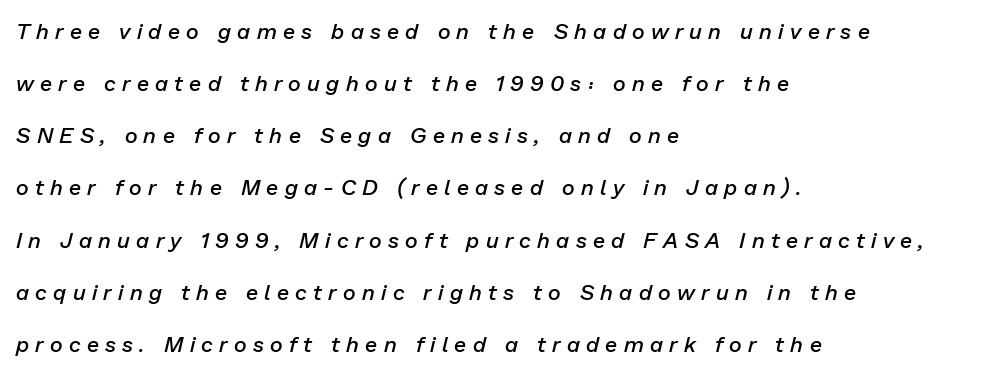
Q: Is the text bold? A: Semi-bold.
Q: Is the text italic (slanted)? A: Yes, it leans right by about 13 degrees.
Q: Is the text underlined? A: No.
Q: How is the paragraph aligned? A: Left-aligned.
Q: Is the spacing between letters normal or unusually wide? A: Unusually wide.
Q: Is the spacing between lines tight, normal or loose? A: Loose.
